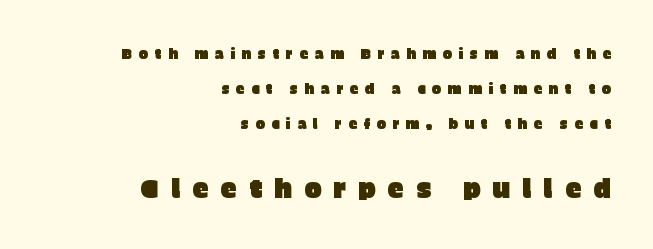
Q: Is the text italic (slanted)? A: No, it is upright.
Q: Is the text underlined? A: No.
Q: How is the paragraph aligned? A: Right-aligned.
Q: Is the spacing between letters normal or unusually wide? A: Unusually wide.
Q: Is the spacing between lines tight, normal or loose? A: Loose.
Q: Which block of text is set in a larger size, the first (top) or the second (bottom)? A: The second (bottom) one.
